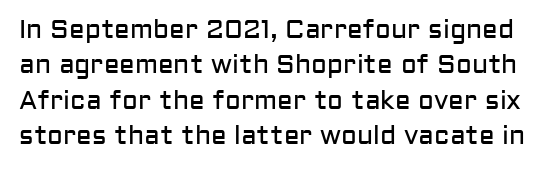
The image shows 26 px text type, upright; set normal line spacing (1.36x), normal letter spacing, not underlined.
